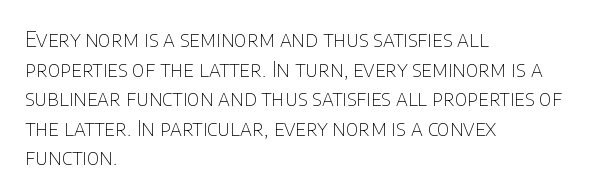
The image shows 21 px text type, upright; set left-aligned, normal line spacing (1.41x), normal letter spacing, not underlined.
